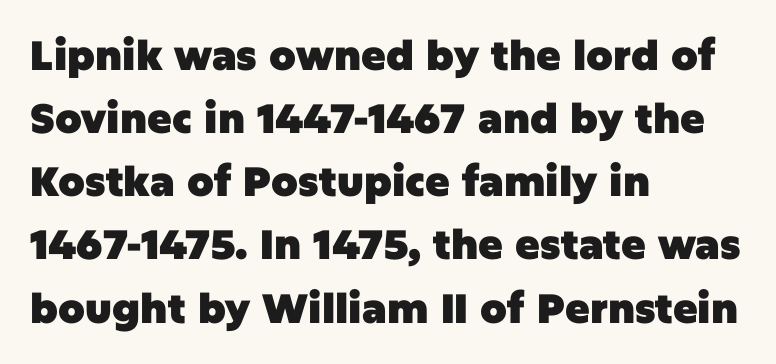
The image shows 41 px heavy sans-serif type, upright; set left-aligned, normal line spacing (1.54x), normal letter spacing, not underlined; low stroke contrast and a large x-height.
